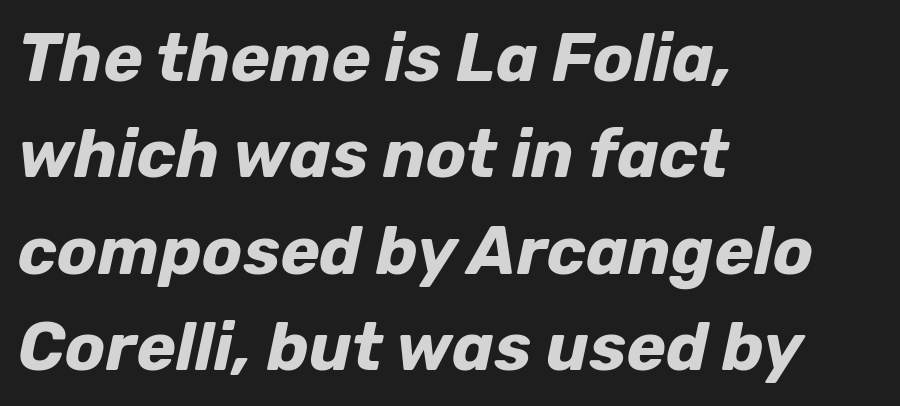
The image shows 67 px bold type, italic (leaning right); set left-aligned, normal line spacing (1.44x), normal letter spacing, not underlined; low stroke contrast and a medium x-height.
